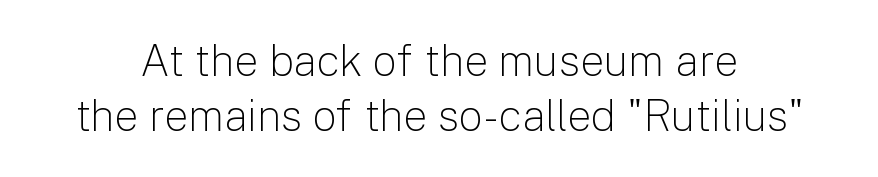
{"serif": "no", "italic": "no", "bold": "no", "weight": "light", "width": "normal", "stroke_contrast": "low", "x_height": "medium", "monospaced": "no", "underline": "no", "align": "center", "line_spacing": "normal", "line_spacing_ratio": 1.29, "letter_spacing": "normal", "letter_spacing_em": 0.0, "glyph_px": 43}
